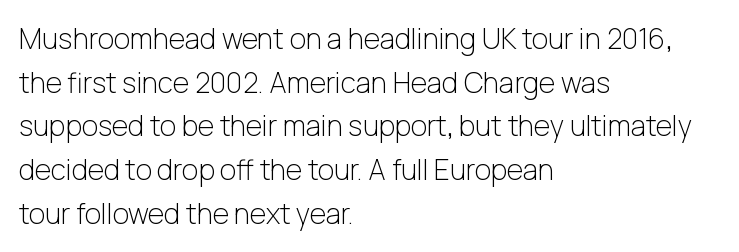
The image shows 28 px light sans-serif type, upright; set left-aligned, normal line spacing (1.56x), normal letter spacing, not underlined; low stroke contrast and a medium x-height.
